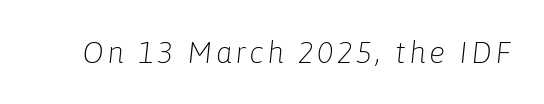
The face used here is proportionally spaced, like ordinary book or web type. Glance below the letters and you will spot only blank space. The letterforms sit at book weight or below. These lines were composed using italics.
